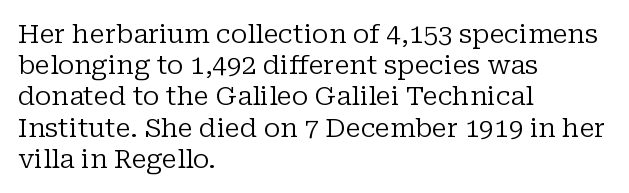
{"italic": "no", "bold": "no", "underline": "no", "align": "left", "line_spacing_ratio": 1.2, "letter_spacing": "normal", "letter_spacing_em": 0.0, "glyph_px": 26}
